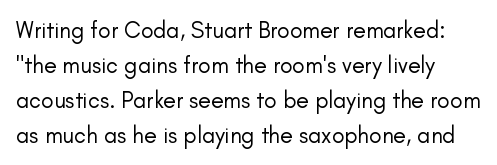
{"italic": "no", "bold": "no", "underline": "no", "line_spacing": "normal", "line_spacing_ratio": 1.52, "letter_spacing": "normal", "letter_spacing_em": 0.0, "glyph_px": 23}
